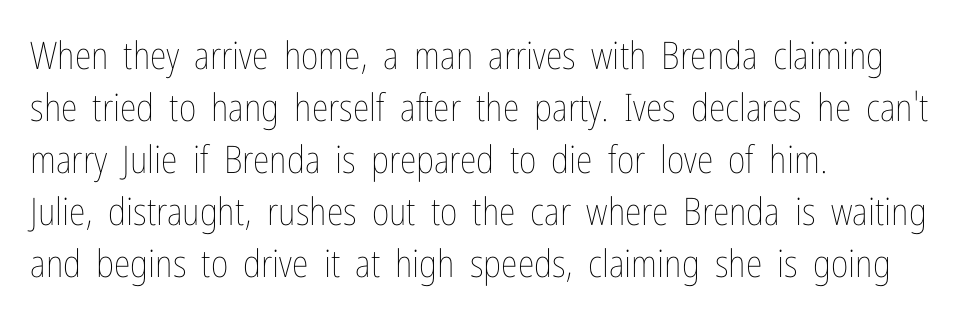
Q: Is the text bold? A: No.
Q: Is the text italic (slanted)? A: No, it is upright.
Q: Is the text underlined? A: No.
Q: How is the paragraph aligned? A: Left-aligned.
Q: Is the spacing between letters normal or unusually wide? A: Normal.
Q: Is the spacing between lines tight, normal or loose? A: Normal.
Q: Width (condensed, normal, or wide)? A: Condensed.
Q: Stroke contrast? A: Low.
Q: x-height? A: Medium.
Q: Monospaced? A: No.
